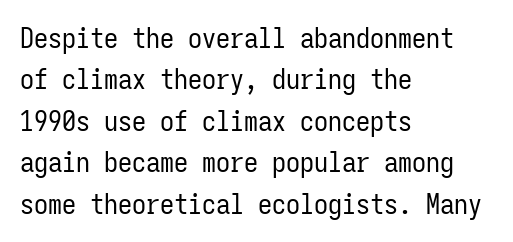
The image shows 28 px regular-weight, condensed sans-serif type, upright, monospaced; set left-aligned, normal line spacing (1.48x), normal letter spacing, not underlined; low stroke contrast and a medium x-height.
